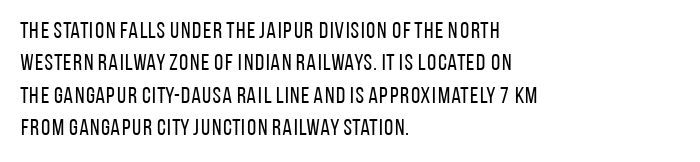
Q: Is the text bold? A: No.
Q: Is the text italic (slanted)? A: No, it is upright.
Q: Is the text underlined? A: No.
Q: How is the paragraph aligned? A: Left-aligned.
Q: Is the spacing between letters normal or unusually wide? A: Normal.
Q: Is the spacing between lines tight, normal or loose? A: Normal.
